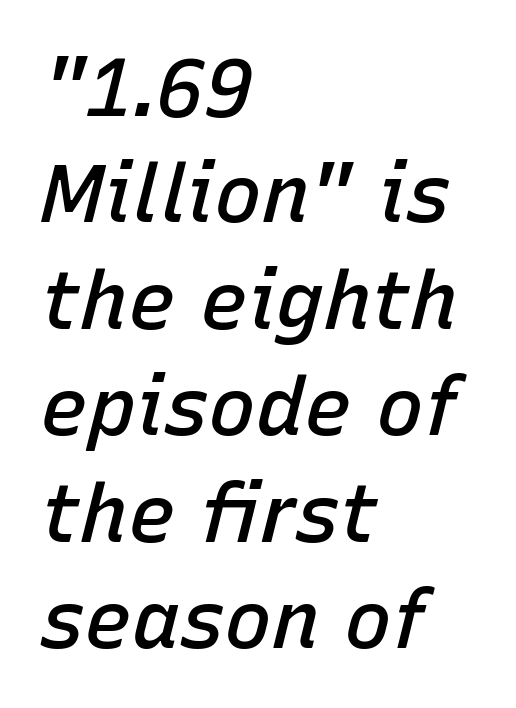
This rendering leaves character spacing at its baseline value. You could not count columns in this text — the font is proportionally spaced. Horizontal bands of white between lines are of average thickness. In terms of posture, this sample is oblique.
